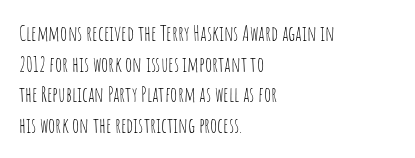
{"italic": "no", "bold": "no", "underline": "no", "align": "left", "line_spacing": "normal", "line_spacing_ratio": 1.46, "letter_spacing": "normal", "letter_spacing_em": 0.0, "glyph_px": 21}
